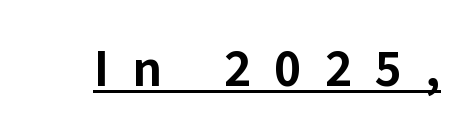
The image shows 51 px bold sans-serif type, upright; set unusually wide letter spacing (+0.45 em), underlined; low stroke contrast and a medium x-height.
